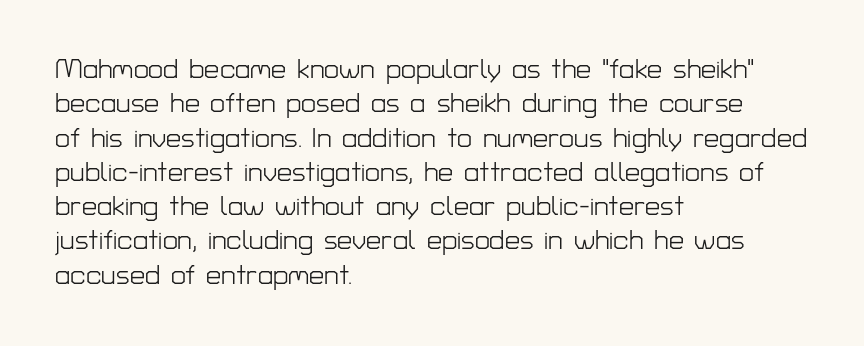
Q: Is the text bold? A: No.
Q: Is the text italic (slanted)? A: No, it is upright.
Q: Is the text underlined? A: No.
Q: How is the paragraph aligned? A: Left-aligned.
Q: Is the spacing between letters normal or unusually wide? A: Normal.
Q: Is the spacing between lines tight, normal or loose? A: Normal.
